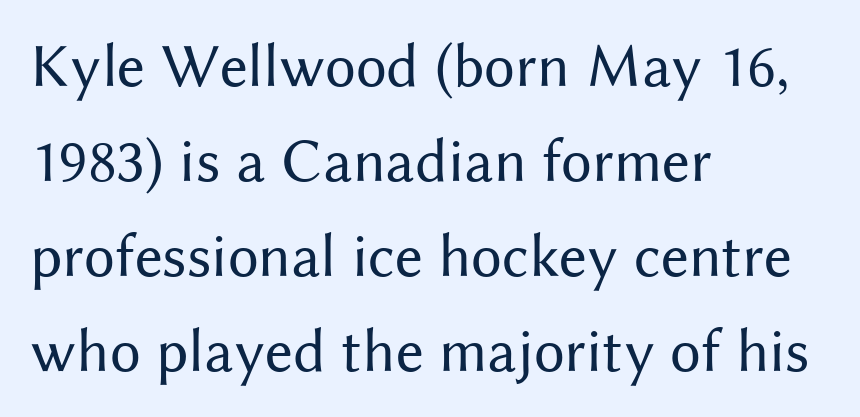
Q: Is the text bold? A: No.
Q: Is the text italic (slanted)? A: No, it is upright.
Q: Is the typeface a serif or a sans-serif typeface? A: Sans-serif.
Q: Is the text underlined? A: No.
Q: How is the paragraph aligned? A: Left-aligned.
Q: Is the spacing between letters normal or unusually wide? A: Normal.
Q: Is the spacing between lines tight, normal or loose? A: Normal.
Q: Width (condensed, normal, or wide)? A: Normal.
Q: Stroke contrast? A: Medium.
Q: x-height? A: Medium.
Q: Monospaced? A: No.
